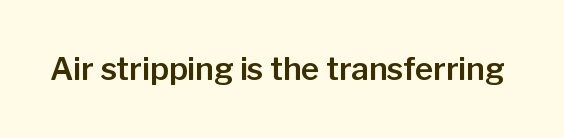
Q: Is the text italic (slanted)? A: No, it is upright.
Q: Is the typeface a serif or a sans-serif typeface? A: Sans-serif.
Q: Is the text underlined? A: No.
Q: Is the spacing between letters normal or unusually wide? A: Normal.
Q: Width (condensed, normal, or wide)? A: Normal.
Q: Stroke contrast? A: Low.
Q: x-height? A: Medium.
Q: Monospaced? A: No.
